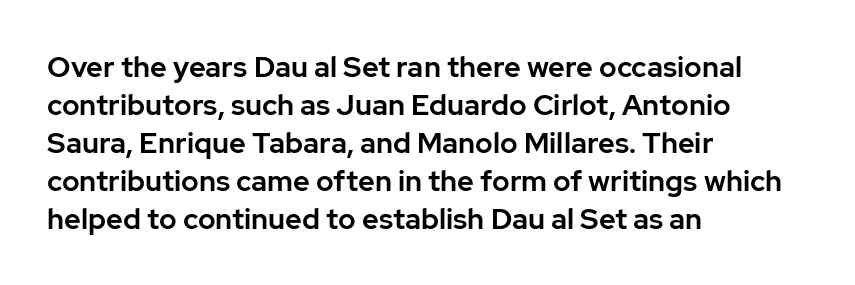
Q: Is the text italic (slanted)? A: No, it is upright.
Q: Is the typeface a serif or a sans-serif typeface? A: Sans-serif.
Q: Is the text underlined? A: No.
Q: How is the paragraph aligned? A: Left-aligned.
Q: Is the spacing between letters normal or unusually wide? A: Normal.
Q: Is the spacing between lines tight, normal or loose? A: Normal.
Q: Width (condensed, normal, or wide)? A: Normal.
Q: Stroke contrast? A: Low.
Q: x-height? A: Medium.
Q: Monospaced? A: No.
